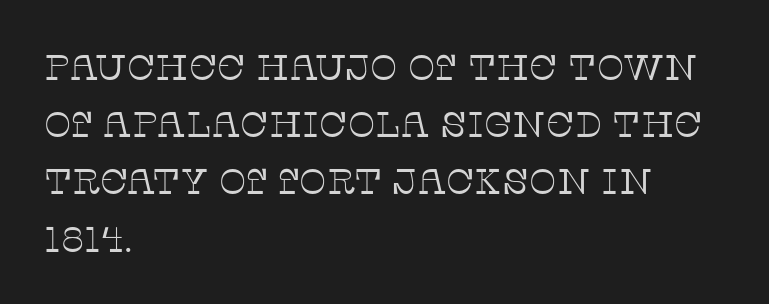
{"serif": "yes", "italic": "no", "bold": "no", "weight": "thin", "width": "normal", "stroke_contrast": "low", "x_height": "large", "monospaced": "no", "underline": "no", "align": "left", "line_spacing": "normal", "line_spacing_ratio": 1.59, "letter_spacing": "normal", "letter_spacing_em": 0.0, "glyph_px": 36}
